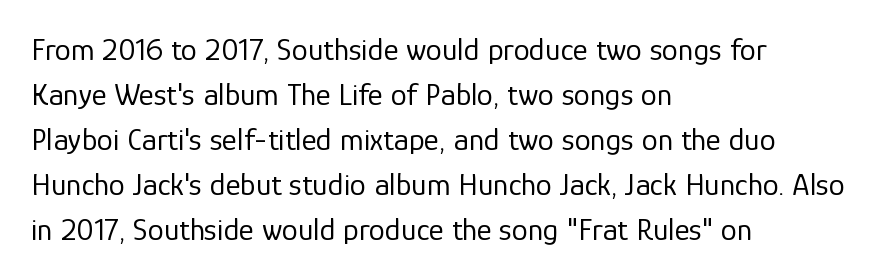
The image shows 32 px regular-weight sans-serif type, upright; set left-aligned, normal line spacing (1.41x), normal letter spacing, not underlined; low stroke contrast and a medium x-height.
